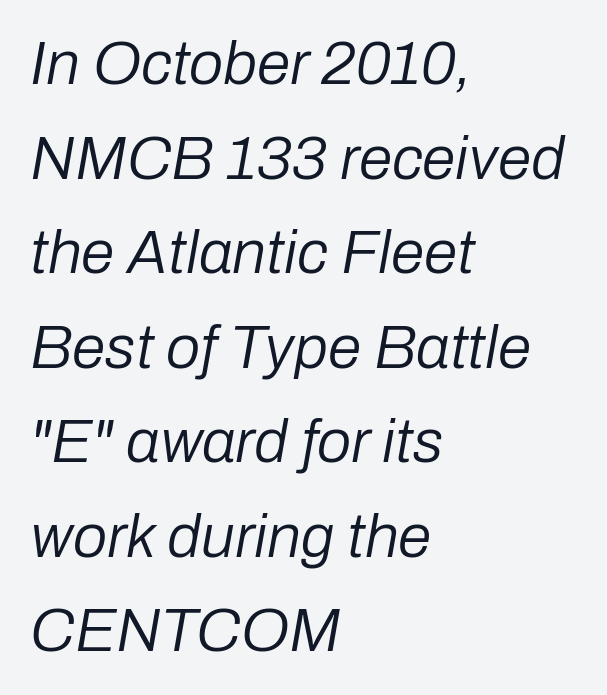
This is not heavy type; no bold has been used. The tracking reads as untouched default to a designer's eye. The rendering uses a moderate line-height, typical for paragraphs. In terms of posture, this sample is oblique. Varying glyph widths throughout — classic text-font behaviour.
